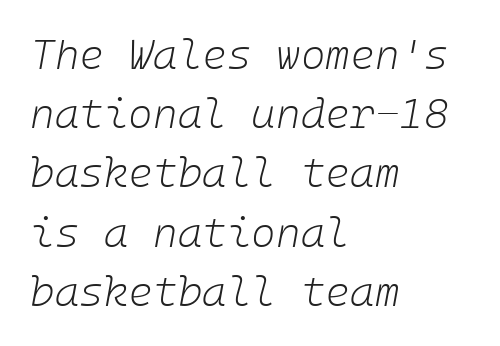
The image shows 42 px light type, italic (leaning right); set left-aligned, normal line spacing (1.41x), normal letter spacing, not underlined; low stroke contrast and a medium x-height.
